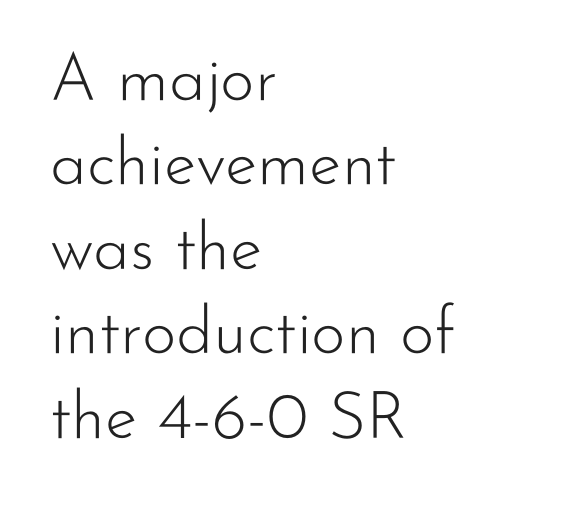
{"serif": "no", "italic": "no", "bold": "no", "weight": "light", "width": "normal", "stroke_contrast": "low", "x_height": "small", "monospaced": "no", "underline": "no", "align": "left", "line_spacing": "normal", "line_spacing_ratio": 1.28, "letter_spacing": "normal", "letter_spacing_em": 0.0, "glyph_px": 66}
